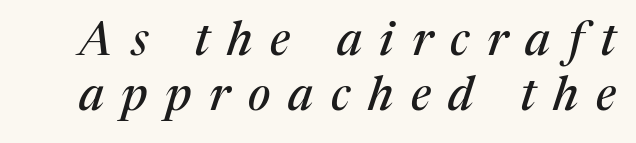
The image shows 47 px serif type, italic (leaning right); set line spacing 1.17x, unusually wide letter spacing (+0.38 em), not underlined; medium stroke contrast and a medium x-height.
